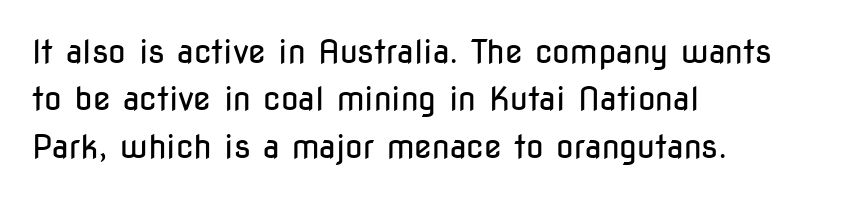
The image shows 32 px regular-weight, condensed sans-serif type, upright; set left-aligned, normal line spacing (1.48x), normal letter spacing, not underlined; low stroke contrast and a medium x-height.
